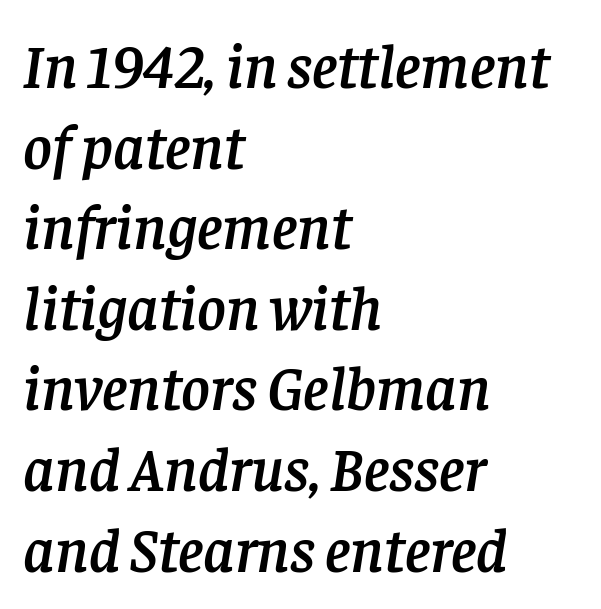
{"serif": "yes", "italic": "yes", "lean": "right", "slant_degrees": 8, "width": "normal", "stroke_contrast": "low", "x_height": "large", "monospaced": "no", "underline": "no", "align": "left", "line_spacing": "normal", "line_spacing_ratio": 1.3, "letter_spacing": "normal", "letter_spacing_em": 0.0, "glyph_px": 62}
